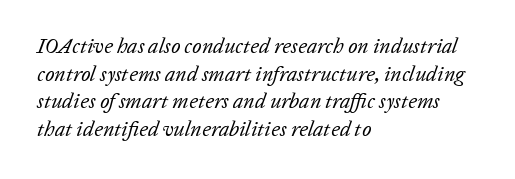
The image shows 21 px text type, italic (leaning right); set left-aligned, normal line spacing (1.31x), normal letter spacing, not underlined.
